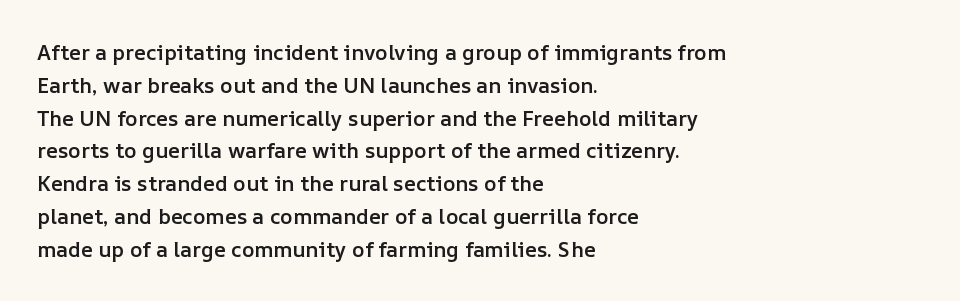
A somewhat darkened texture: the type is semibold rather than bold. Every stem runs plumb, perpendicular to the baseline. No extra tracking has been applied to these lines. A bare baseline throughout the passage. Every row of glyphs begins at an identical x-position on the left. Normally led — the rows are evenly, conventionally spaced.
